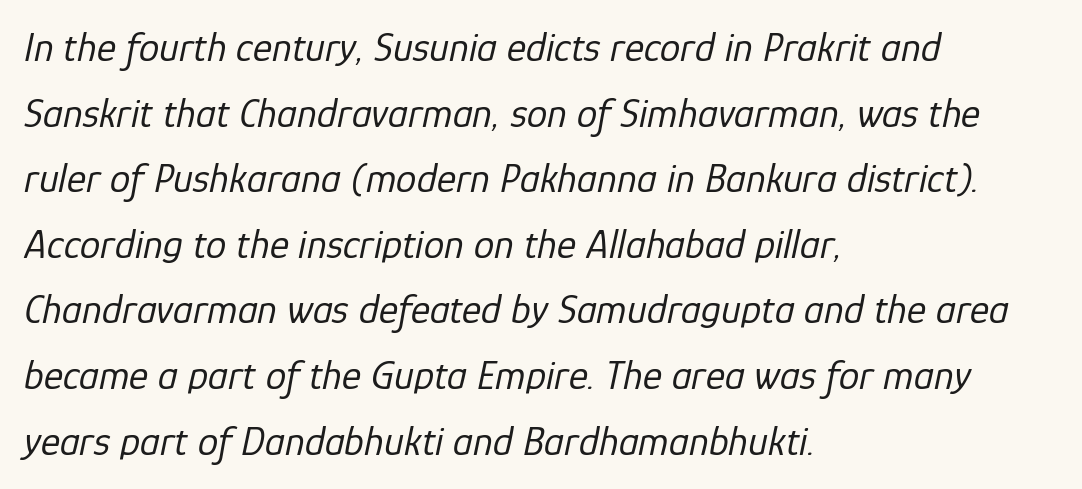
The image shows 41 px regular-weight type, italic (leaning right); set left-aligned, normal line spacing (1.6x), normal letter spacing, not underlined; low stroke contrast and a medium x-height.
